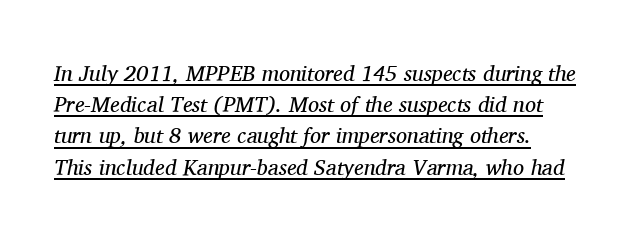
Q: Is the text bold? A: No.
Q: Is the text italic (slanted)? A: Yes, it leans right by about 11 degrees.
Q: Is the text underlined? A: Yes.
Q: Is the spacing between letters normal or unusually wide? A: Normal.
Q: Is the spacing between lines tight, normal or loose? A: Normal.
